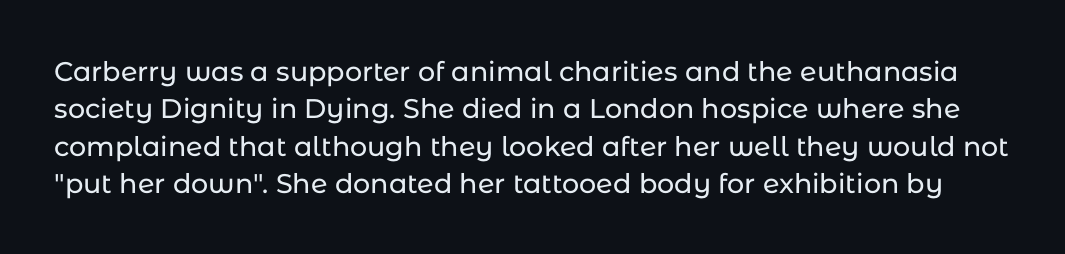
{"italic": "no", "underline": "no", "line_spacing": "normal", "line_spacing_ratio": 1.38, "letter_spacing": "normal", "letter_spacing_em": 0.0, "glyph_px": 27}
